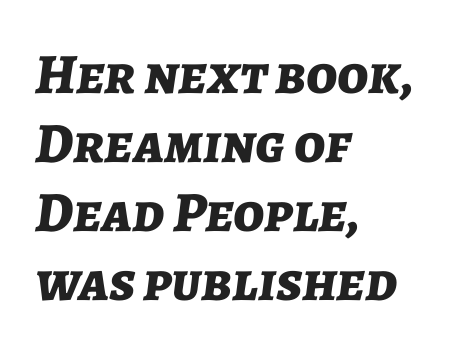
The image shows 57 px bold type, italic (leaning right); set left-aligned, line spacing 1.21x, normal letter spacing, not underlined; low stroke contrast and a medium x-height.
